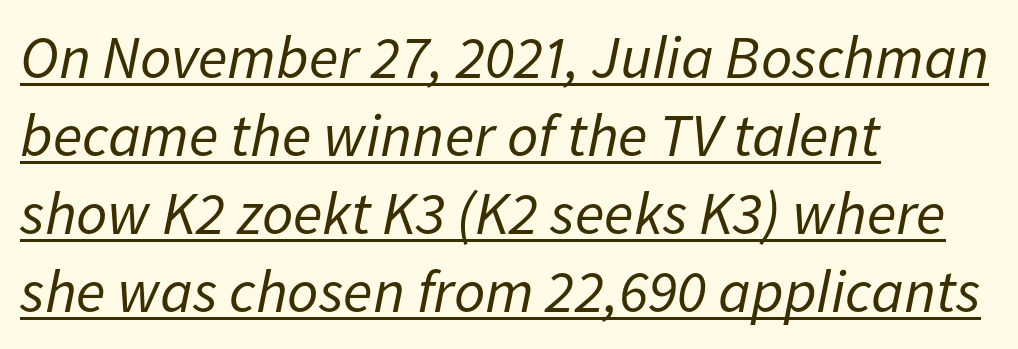
Q: Is the text bold? A: No.
Q: Is the text italic (slanted)? A: Yes, it leans right by about 11 degrees.
Q: Is the text underlined? A: Yes.
Q: How is the paragraph aligned? A: Left-aligned.
Q: Is the spacing between letters normal or unusually wide? A: Normal.
Q: Is the spacing between lines tight, normal or loose? A: Normal.
Q: Width (condensed, normal, or wide)? A: Normal.
Q: Stroke contrast? A: Low.
Q: x-height? A: Medium.
Q: Monospaced? A: No.
